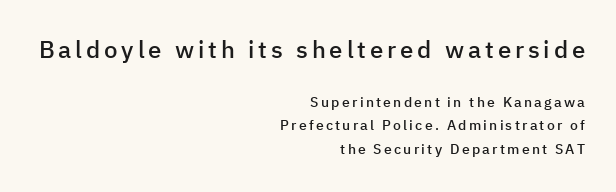
Q: Is the text bold? A: Semi-bold.
Q: Is the text italic (slanted)? A: No, it is upright.
Q: Is the text underlined? A: No.
Q: How is the paragraph aligned? A: Right-aligned.
Q: Is the spacing between lines tight, normal or loose? A: Normal.
Q: Which block of text is set in a larger size, the first (top) or the second (bottom)? A: The first (top) one.
